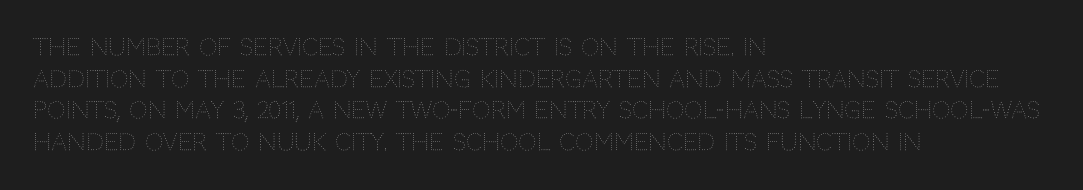
The image shows 23 px text type, upright; set left-aligned, normal line spacing (1.38x), normal letter spacing, not underlined.
